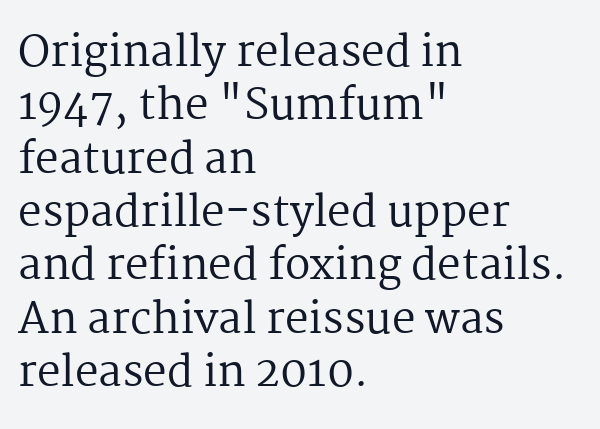
Q: Is the text bold? A: No.
Q: Is the text italic (slanted)? A: No, it is upright.
Q: Is the typeface a serif or a sans-serif typeface? A: Serif.
Q: Is the text underlined? A: No.
Q: How is the paragraph aligned? A: Left-aligned.
Q: Is the spacing between letters normal or unusually wide? A: Normal.
Q: Is the spacing between lines tight, normal or loose? A: Normal.
Q: Width (condensed, normal, or wide)? A: Normal.
Q: Stroke contrast? A: Medium.
Q: x-height? A: Medium.
Q: Monospaced? A: No.
